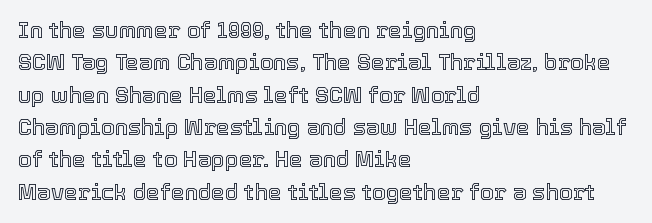
{"italic": "no", "underline": "no", "align": "left", "line_spacing": "normal", "line_spacing_ratio": 1.47, "letter_spacing": "normal", "letter_spacing_em": 0.0, "glyph_px": 22}
